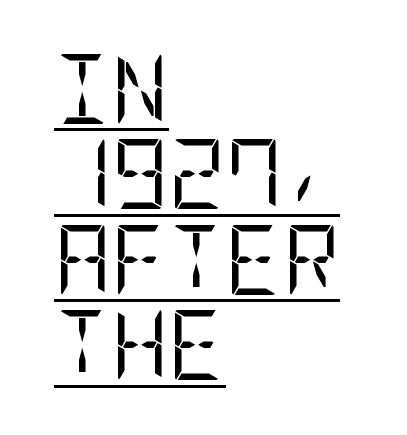
The face used here is a sans, in the tradition of grotesques and geometrics. No heavy texture on the line: the type isn't bold. Like a heading marked for emphasis, these lines bear an underscore. Ascenders rise straight up at ninety degrees. One-word summary of the alignment: left.
